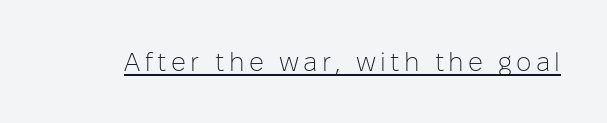
The image shows 26 px text type, upright; set underlined.
